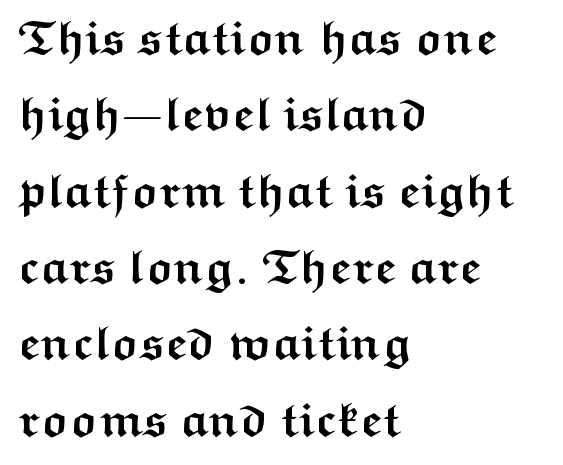
As a designer I'd log this as weight 700, bold. Letters rest on an invisible, unmarked baseline. The specimen reads as upright at a glance. Tracking value appears to be zero — textbook default spacing.
